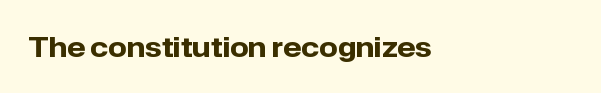
The image shows 27 px bold type, upright; set left-aligned, normal letter spacing, not underlined.
